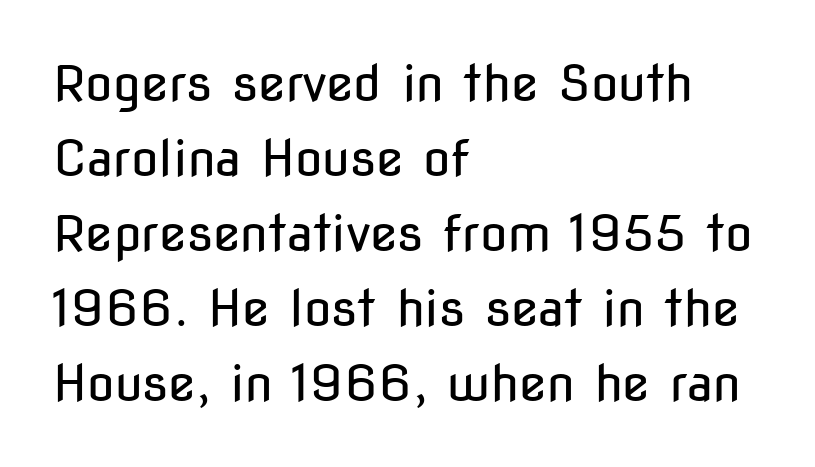
Q: Is the text bold? A: No.
Q: Is the text italic (slanted)? A: No, it is upright.
Q: Is the typeface a serif or a sans-serif typeface? A: Sans-serif.
Q: Is the text underlined? A: No.
Q: How is the paragraph aligned? A: Left-aligned.
Q: Is the spacing between letters normal or unusually wide? A: Normal.
Q: Is the spacing between lines tight, normal or loose? A: Normal.
Q: Width (condensed, normal, or wide)? A: Condensed.
Q: Stroke contrast? A: Low.
Q: x-height? A: Medium.
Q: Monospaced? A: No.
